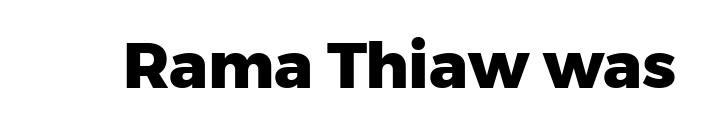
The image shows 64 px heavy sans-serif type, upright; set normal letter spacing, not underlined; low stroke contrast and a medium x-height.
